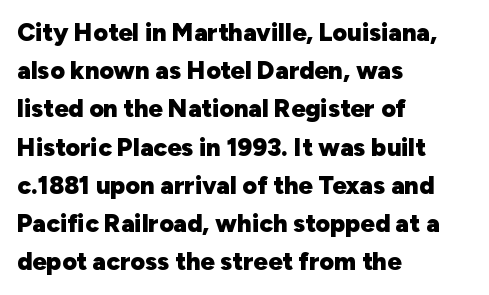
The image shows 25 px bold type, upright; set left-aligned, normal line spacing (1.53x), normal letter spacing, not underlined.
